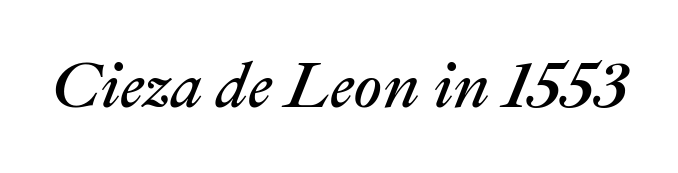
{"italic": "yes", "lean": "right", "slant_degrees": 22, "bold": "no", "weight": "regular", "width": "normal", "stroke_contrast": "medium", "x_height": "medium", "monospaced": "no", "underline": "no", "letter_spacing": "normal", "letter_spacing_em": 0.0, "glyph_px": 64}
